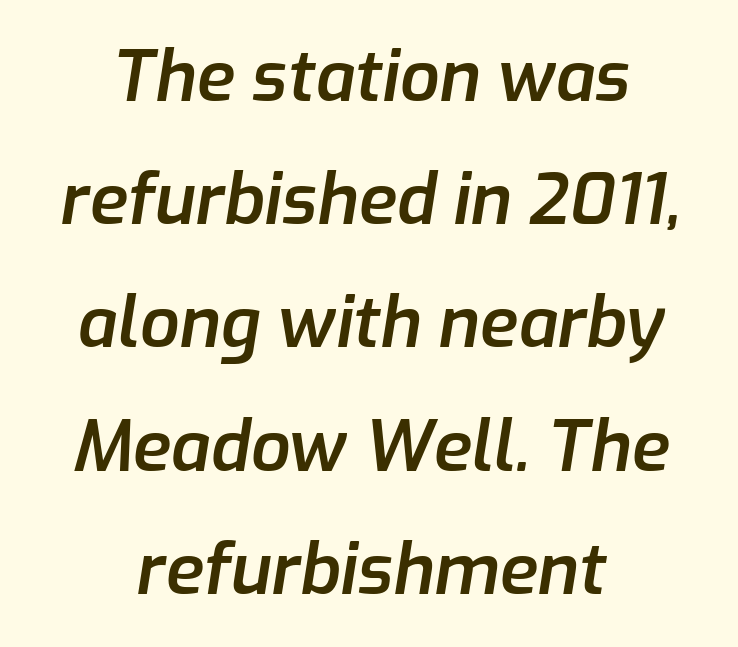
What stands out about the letter spacing? Nothing — it is the standard amount. Words float on clear page, feet unadorned. This sample is center-justified, so both line endings float freely. Tall strokes in this sample are angled rather than plumb. The passage shown is semibold, sitting just below true bold.
